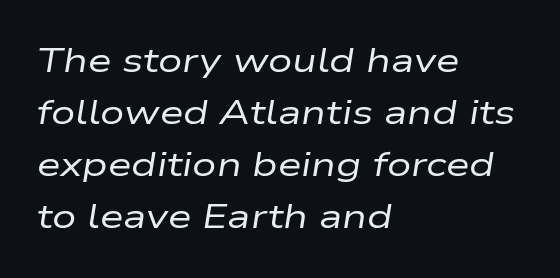
The image shows 34 px regular-weight, wide type, italic (leaning right); set left-aligned, normal line spacing (1.53x), normal letter spacing, not underlined; low stroke contrast and a medium x-height.
